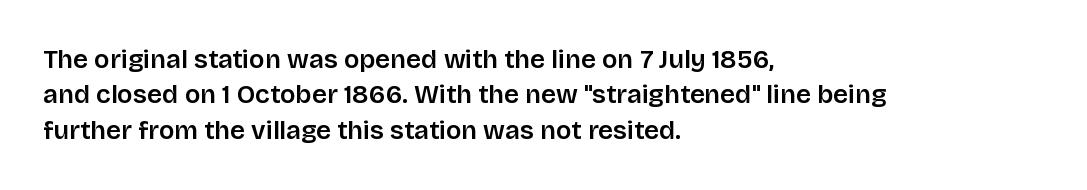
The image shows 26 px text type, upright; set left-aligned, normal line spacing (1.36x), normal letter spacing, not underlined.
